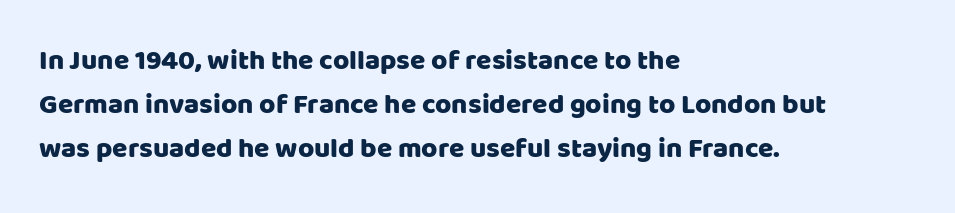
{"serif": "no", "italic": "no", "width": "normal", "stroke_contrast": "low", "x_height": "large", "monospaced": "no", "underline": "no", "align": "left", "line_spacing": "normal", "line_spacing_ratio": 1.58, "letter_spacing": "normal", "letter_spacing_em": 0.0, "glyph_px": 28}
